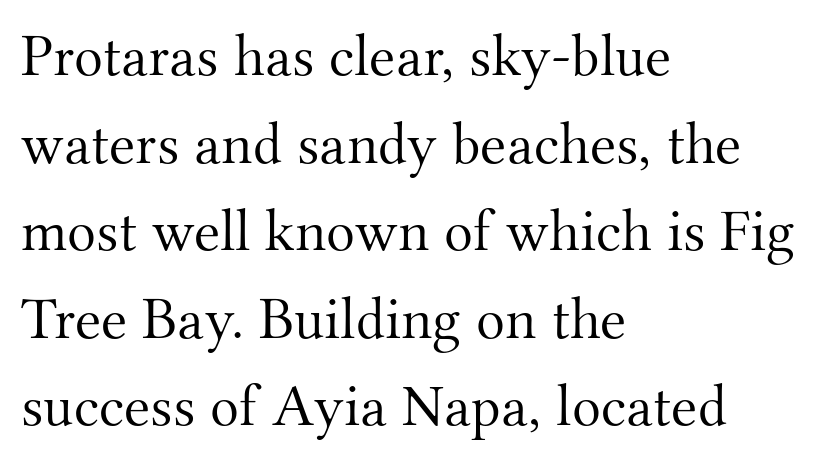
The image shows 60 px light serif type, upright; set left-aligned, normal line spacing (1.46x), normal letter spacing, not underlined; medium stroke contrast and a small x-height.
